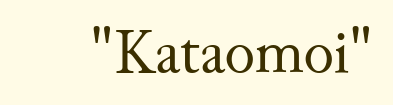
{"serif": "yes", "italic": "no", "bold": "no", "weight": "regular", "width": "normal", "stroke_contrast": "medium", "x_height": "small", "monospaced": "no", "underline": "no", "letter_spacing": "normal", "letter_spacing_em": 0.0, "glyph_px": 64}
